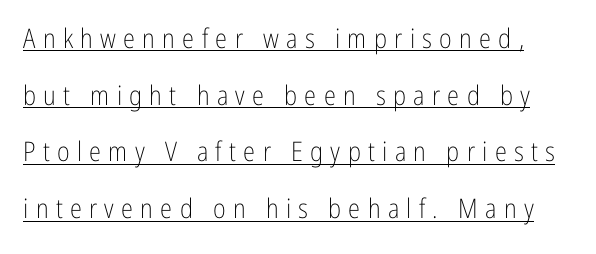
Q: Is the text bold? A: No.
Q: Is the text italic (slanted)? A: No, it is upright.
Q: Is the text underlined? A: Yes.
Q: Is the spacing between letters normal or unusually wide? A: Unusually wide.
Q: Is the spacing between lines tight, normal or loose? A: Loose.
